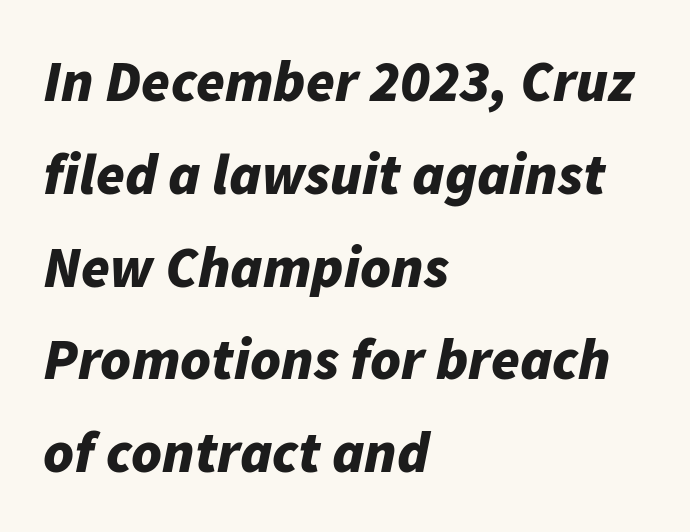
{"italic": "yes", "lean": "right", "slant_degrees": 11, "bold": "yes", "weight": "bold", "width": "normal", "stroke_contrast": "low", "x_height": "medium", "monospaced": "no", "underline": "no", "align": "left", "line_spacing": "normal", "line_spacing_ratio": 1.6, "letter_spacing": "normal", "letter_spacing_em": 0.0, "glyph_px": 58}
